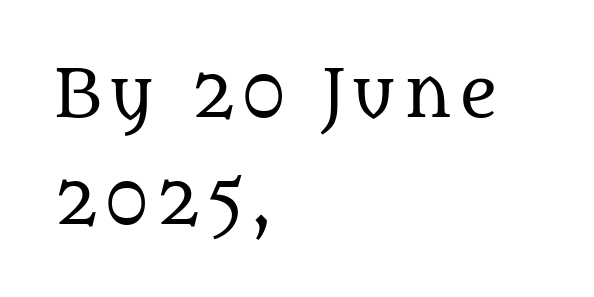
{"serif": "yes", "italic": "no", "bold": "no", "weight": "regular", "width": "normal", "stroke_contrast": "medium", "x_height": "large", "monospaced": "no", "underline": "no", "align": "left", "line_spacing": "normal", "line_spacing_ratio": 1.64, "glyph_px": 65}
